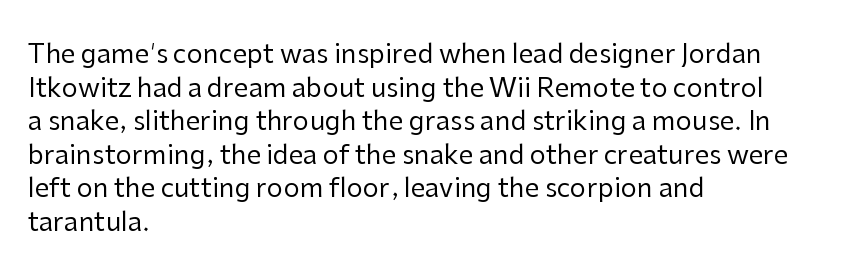
Interline gaps are of average width in this sample. In terms of posture, this sample is upright. Teacher's note: observe the even left margin — that is flush-left alignment. The cut favours lightness, reaching ordinary text weight at its darkest.
